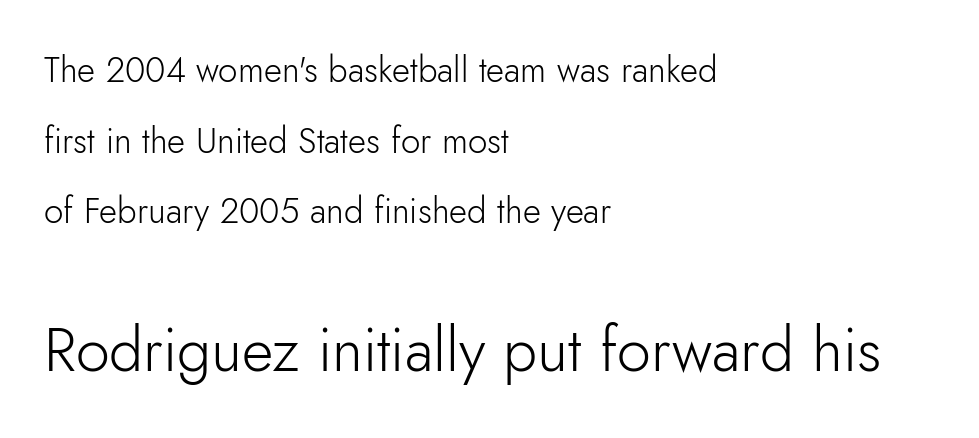
The image shows 61 px light sans-serif type, upright; set left-aligned, loose line spacing (2.02x), normal letter spacing, not underlined; the second (bottom) block is 1.74x larger; low stroke contrast and a small x-height.
